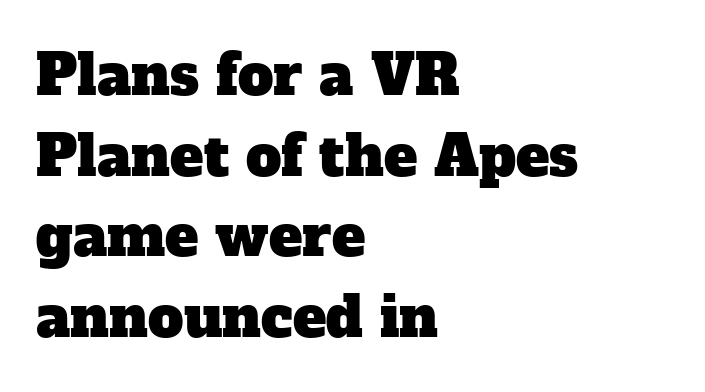
The image shows 56 px serif type; set left-aligned, normal line spacing (1.44x), normal letter spacing, not underlined; low stroke contrast and a medium x-height.
